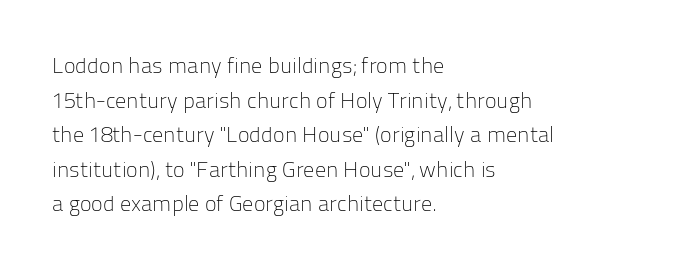
Which margin do the lines hug? The left one — the right edge is uneven. This is roman type, the default non-slanted kind. Summary of vertical rhythm: regular, with standard interline spacing. These glyphs show unthickened strokes, regular width or finer. The rendering keeps characters at their native spacing. The gap between lines stays unmarked.
